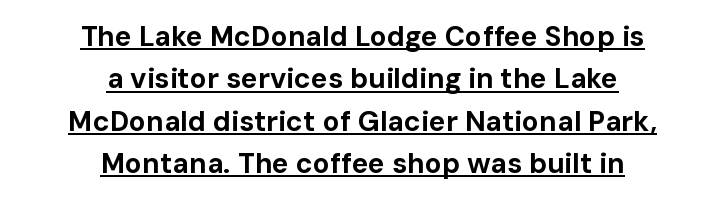
Q: Is the text bold? A: Yes.
Q: Is the text italic (slanted)? A: No, it is upright.
Q: Is the typeface a serif or a sans-serif typeface? A: Sans-serif.
Q: Is the text underlined? A: Yes.
Q: How is the paragraph aligned? A: Centered.
Q: Is the spacing between letters normal or unusually wide? A: Normal.
Q: Is the spacing between lines tight, normal or loose? A: Normal.
Q: Width (condensed, normal, or wide)? A: Normal.
Q: Stroke contrast? A: Low.
Q: x-height? A: Medium.
Q: Monospaced? A: No.
